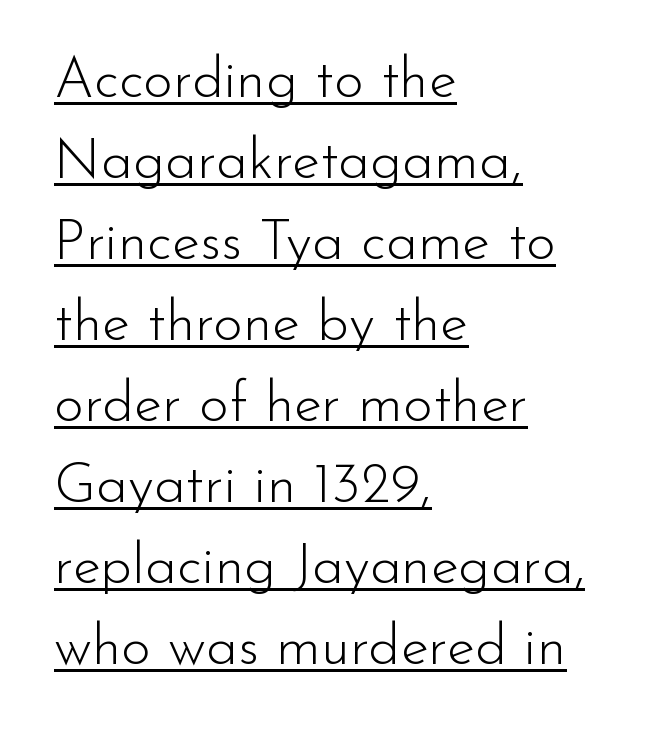
Q: Is the text bold? A: No.
Q: Is the text italic (slanted)? A: No, it is upright.
Q: Is the typeface a serif or a sans-serif typeface? A: Sans-serif.
Q: Is the text underlined? A: Yes.
Q: How is the paragraph aligned? A: Left-aligned.
Q: Is the spacing between letters normal or unusually wide? A: Normal.
Q: Is the spacing between lines tight, normal or loose? A: Normal.
Q: Width (condensed, normal, or wide)? A: Normal.
Q: Stroke contrast? A: Low.
Q: x-height? A: Small.
Q: Monospaced? A: No.
